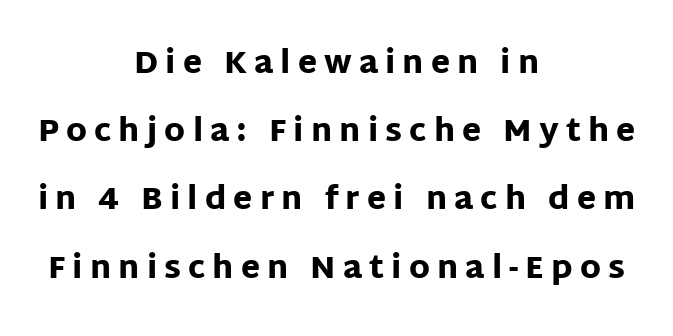
Q: Is the text bold? A: Yes.
Q: Is the text italic (slanted)? A: No, it is upright.
Q: Is the typeface a serif or a sans-serif typeface? A: Sans-serif.
Q: Is the text underlined? A: No.
Q: How is the paragraph aligned? A: Centered.
Q: Is the spacing between letters normal or unusually wide? A: Unusually wide.
Q: Is the spacing between lines tight, normal or loose? A: Loose.
Q: Width (condensed, normal, or wide)? A: Normal.
Q: Stroke contrast? A: Low.
Q: x-height? A: Large.
Q: Monospaced? A: No.
